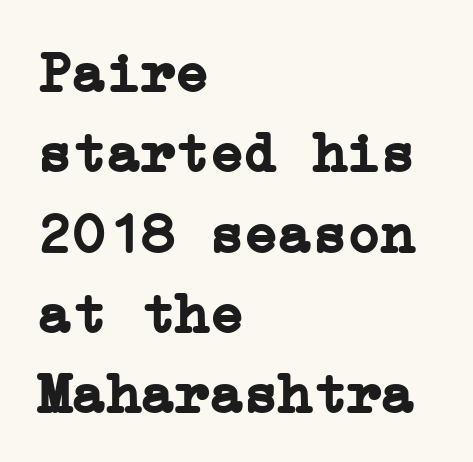
The block of text has a typical density, with ordinary space between rows. A bare baseline throughout the passage. Serif or sans? Serif — the stroke terminals have little feet. Heavy, bold letterforms. Tall strokes in this sample are plumb rather than angled. The letterforms sit shoulder to shoulder at normal distance.
